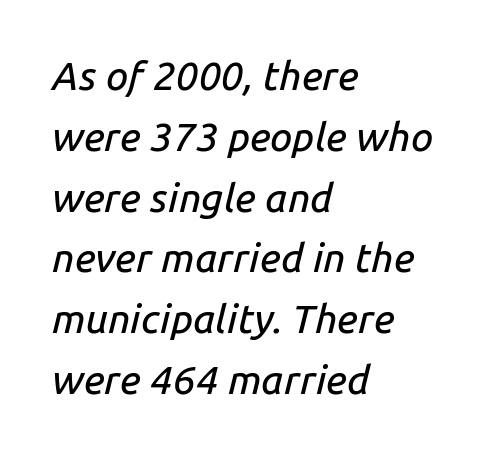
{"italic": "yes", "lean": "right", "slant_degrees": 14, "width": "normal", "stroke_contrast": "low", "x_height": "medium", "monospaced": "no", "underline": "no", "align": "left", "line_spacing": "normal", "line_spacing_ratio": 1.52, "letter_spacing": "normal", "letter_spacing_em": 0.0, "glyph_px": 40}
